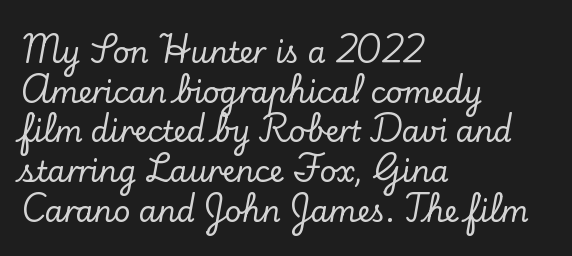
Q: Is the text italic (slanted)? A: Yes.
Q: Is the typeface a serif or a sans-serif typeface? A: Serif.
Q: Is the text underlined? A: No.
Q: How is the paragraph aligned? A: Left-aligned.
Q: Is the spacing between letters normal or unusually wide? A: Normal.
Q: Is the spacing between lines tight, normal or loose? A: Normal.
Q: Width (condensed, normal, or wide)? A: Normal.
Q: Stroke contrast? A: Low.
Q: x-height? A: Small.
Q: Monospaced? A: No.
